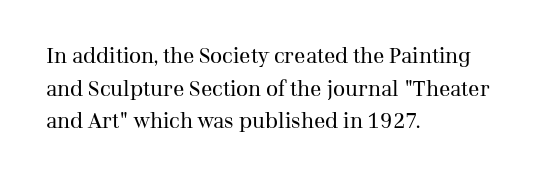
Q: Is the text bold? A: No.
Q: Is the text italic (slanted)? A: No, it is upright.
Q: Is the text underlined? A: No.
Q: How is the paragraph aligned? A: Left-aligned.
Q: Is the spacing between letters normal or unusually wide? A: Normal.
Q: Is the spacing between lines tight, normal or loose? A: Normal.
